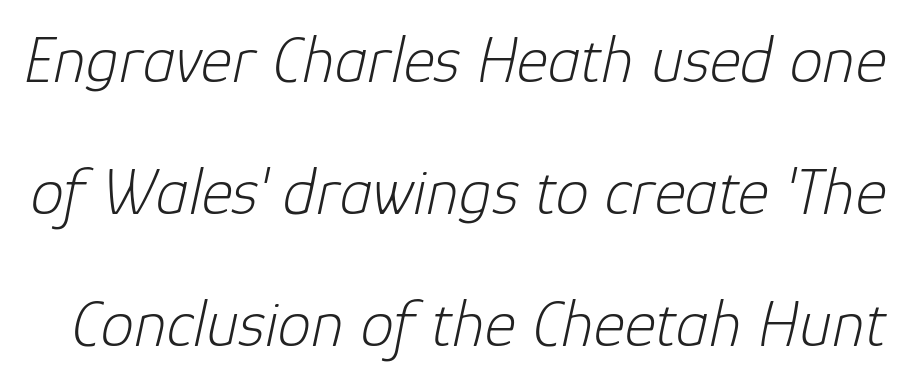
The image shows 67 px light type, italic (leaning right); set loose line spacing (1.97x), normal letter spacing, not underlined; low stroke contrast and a medium x-height.
